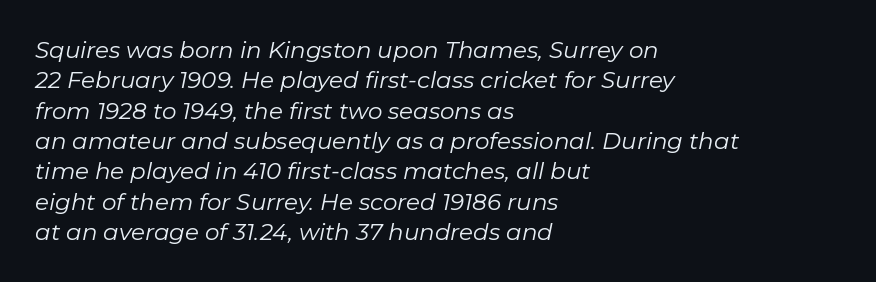
{"italic": "yes", "lean": "right", "slant_degrees": 11, "bold": "no", "underline": "no", "align": "left", "line_spacing": "normal", "line_spacing_ratio": 1.32, "letter_spacing": "normal", "letter_spacing_em": 0.0, "glyph_px": 23}
